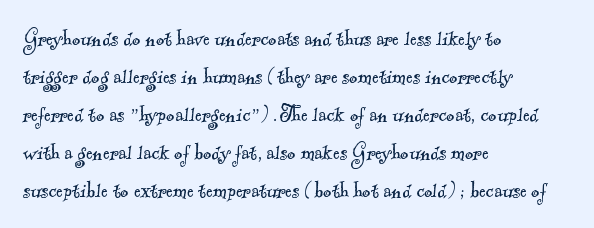
{"bold": "no", "underline": "no", "align": "left", "line_spacing": "normal", "line_spacing_ratio": 1.52, "letter_spacing": "normal", "letter_spacing_em": 0.0, "glyph_px": 25}
